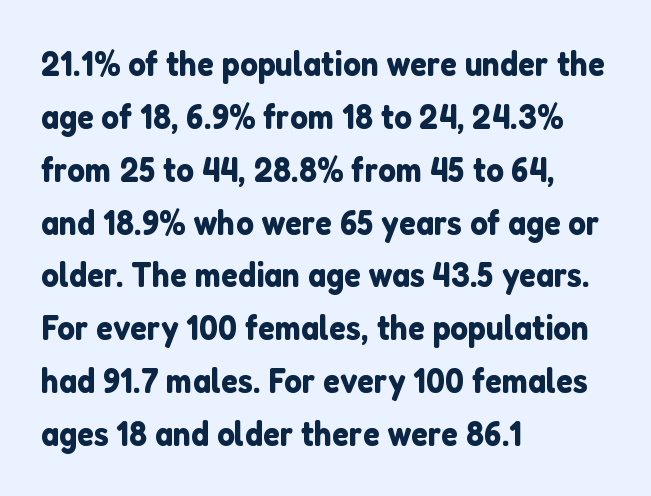
The gap between lines stays unmarked. Is there much room between lines? A standard amount, neither cramped nor airy. Inter-character spacing is left at the font's built-in metrics. The rendering anchors every line to the left-hand side. This is roman type, the default non-slanted kind.
